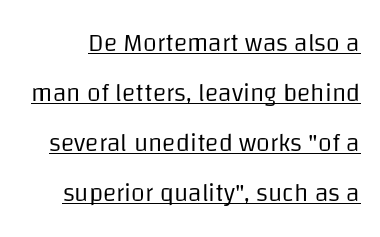
Q: Is the text bold? A: No.
Q: Is the text italic (slanted)? A: No, it is upright.
Q: Is the text underlined? A: Yes.
Q: Is the spacing between letters normal or unusually wide? A: Normal.
Q: Is the spacing between lines tight, normal or loose? A: Loose.
